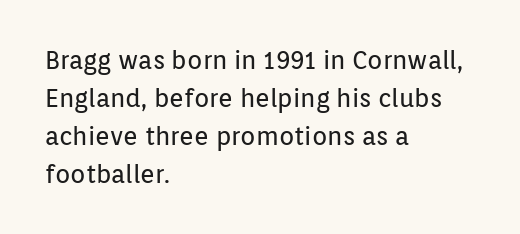
The image shows 25 px text type, upright; set left-aligned, normal line spacing (1.52x), normal letter spacing, not underlined.
